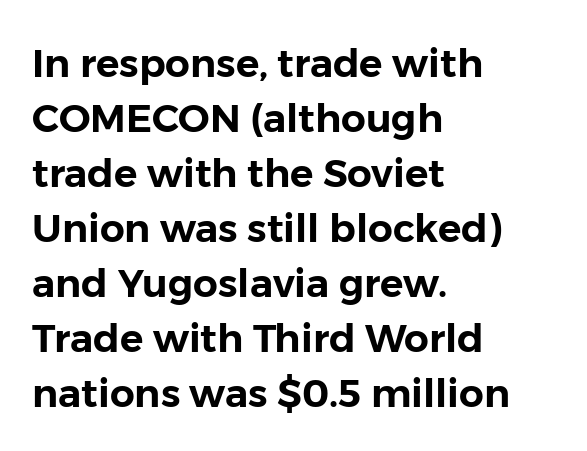
Note the varied advance widths — an 'i' is clearly narrower than an 'm'. The letterforms sit shoulder to shoulder at normal distance. Compared with a centered layout, this one pins lines to the left instead. The words here are not underlined.
